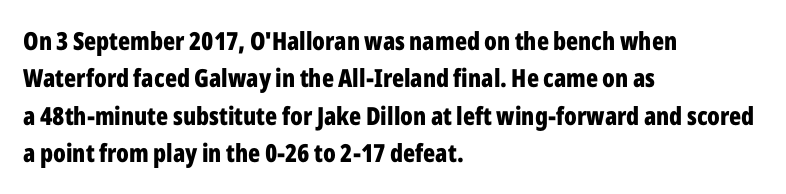
{"italic": "no", "bold": "yes", "underline": "no", "align": "left", "line_spacing": "normal", "line_spacing_ratio": 1.5, "letter_spacing": "normal", "letter_spacing_em": 0.0, "glyph_px": 25}
